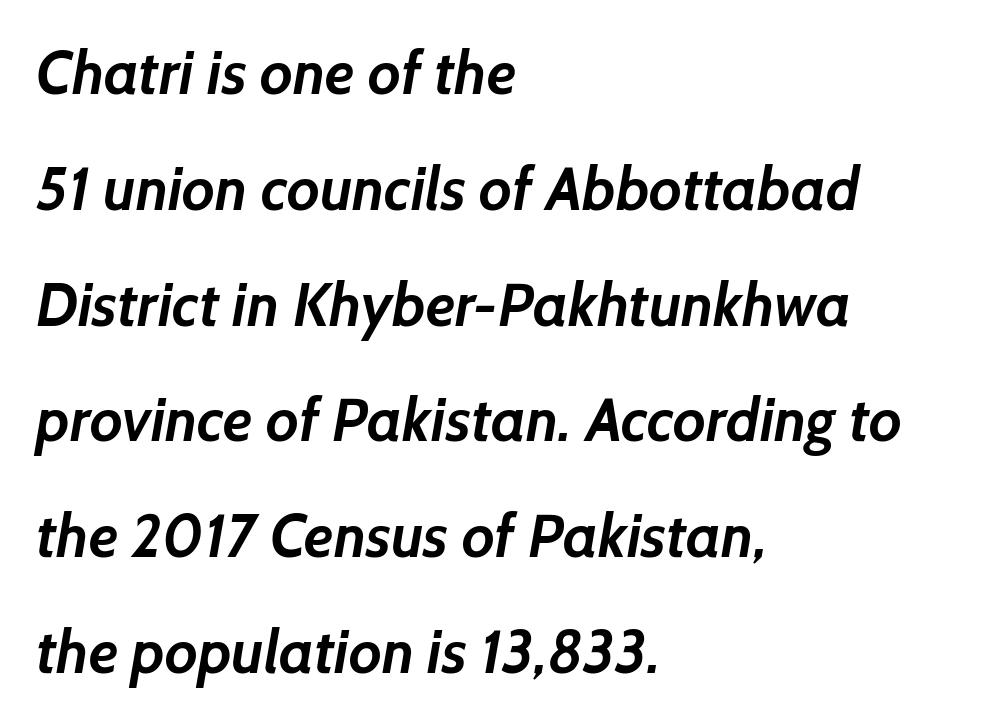
Q: Is the text bold? A: Yes.
Q: Is the typeface a serif or a sans-serif typeface? A: Sans-serif.
Q: Is the text underlined? A: No.
Q: How is the paragraph aligned? A: Left-aligned.
Q: Is the spacing between letters normal or unusually wide? A: Normal.
Q: Is the spacing between lines tight, normal or loose? A: Loose.
Q: Width (condensed, normal, or wide)? A: Normal.
Q: Stroke contrast? A: Low.
Q: x-height? A: Medium.
Q: Monospaced? A: No.
